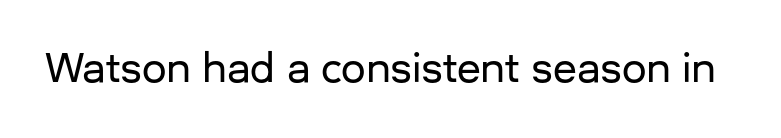
{"serif": "no", "italic": "no", "width": "normal", "stroke_contrast": "low", "x_height": "medium", "monospaced": "no", "underline": "no", "letter_spacing": "normal", "letter_spacing_em": 0.0, "glyph_px": 39}
